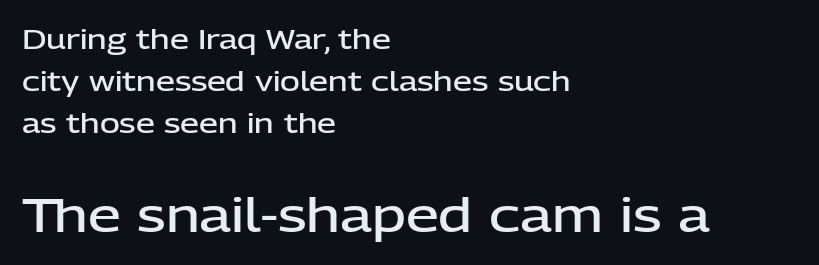
The image shows 47 px semibold sans-serif type, upright; set left-aligned, normal line spacing (1.56x), normal letter spacing, not underlined; the second (bottom) block is 1.74x larger; low stroke contrast and a medium x-height.
